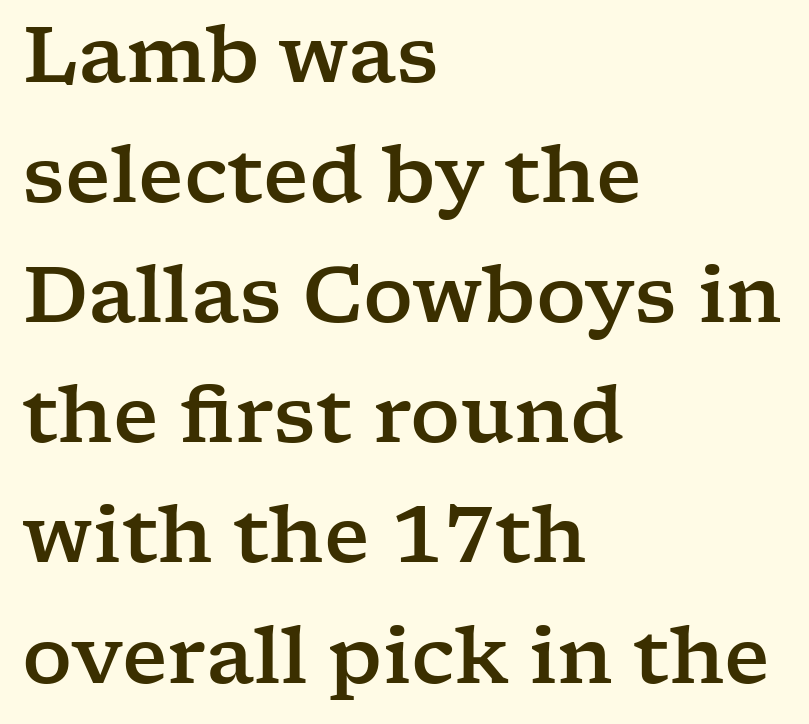
The face used here is proportionally spaced, like ordinary book or web type. Tracking here is standard; glyphs follow each other at the usual distance. Is this a sans? No — the strokes have serifs. A student would call this left alignment; a typographer would say flush left, rag right.
